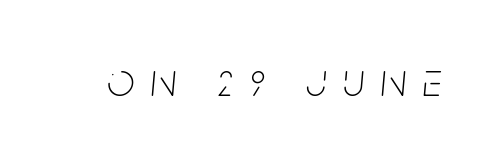
The image shows 48 px thin, condensed type, italic (leaning right); set unusually wide letter spacing (+0.35 em), not underlined; low stroke contrast and a large x-height.
